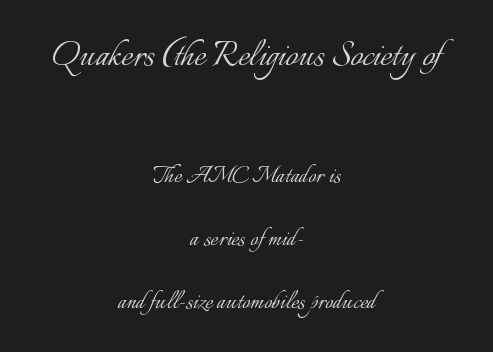
Is the type heavy? It reads as light-to-regular instead. The tracking reads as untouched default to a designer's eye. These lines are rendered in a variable-pitch font. The vertical gap from one line to the next is large.
